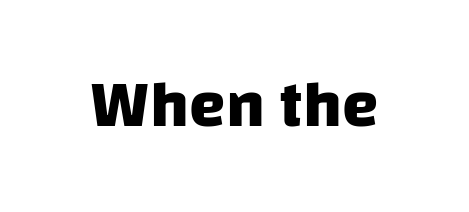
Descender tails drop into unmarked territory. A dark, heavy texture on the line: the type is bold. Tracking here is standard; glyphs follow each other at the usual distance. Think of a printed novel: that variable character pitch is what you see here. Does the type have serifs? No, each stem ends abruptly.
